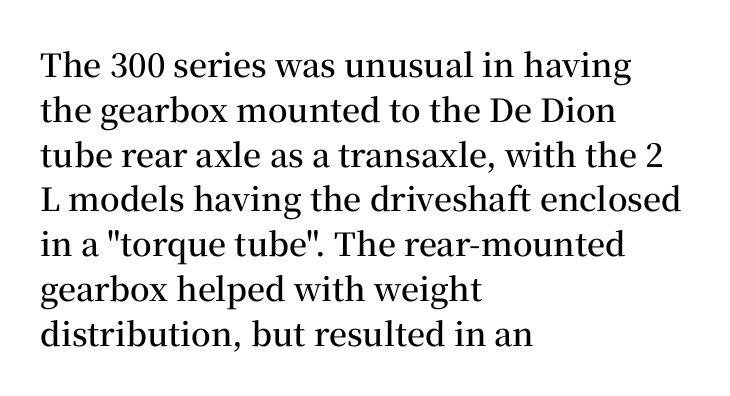
All the whitespace from short lines collects on the right. On the weight axis this lands at semibold, roughly 600. The type family on display is of the serif kind. Notice how the stems are strictly vertical — no italics here. Spacing verdict: proportional, widths tailored to each character. The gap between lines stays unmarked.
